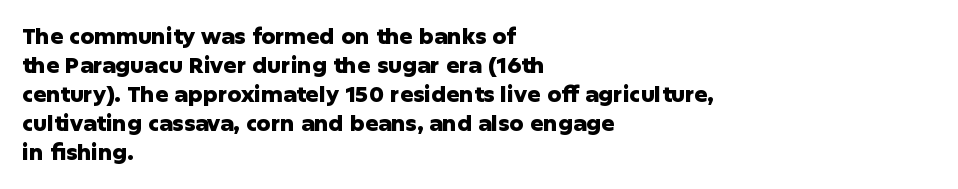
I'd describe the lettering as bold — thick and assertive. Line starts are locked; line ends wander. Nope, not italic — everything's standing straight. Only glyphs here, with clear space below each row.
